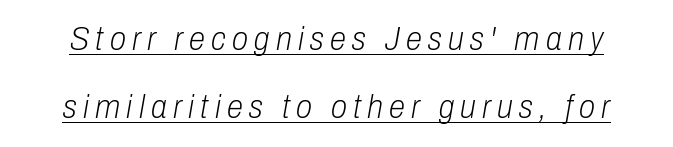
The image shows 33 px light, condensed type, italic (leaning right); set loose line spacing (2.07x), underlined; low stroke contrast and a medium x-height.
